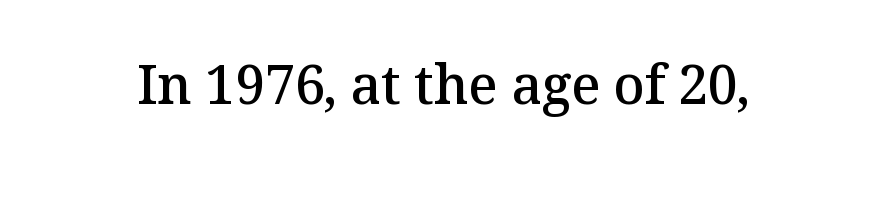
The face used here is proportionally spaced, like ordinary book or web type. Regarding serifs, this sample has them. The tracking reads as untouched default to a designer's eye. The specimen omits any rule beneath the text block's lines. How heavy is the stroke? Medium-heavy — a semibold, shy of bold.
